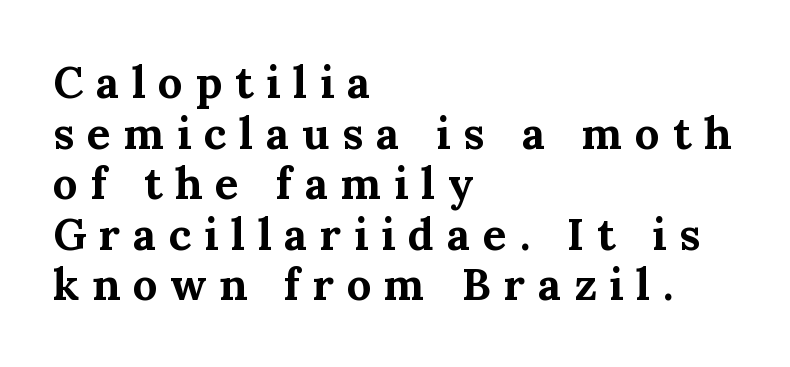
Posture: vertical. The strip under each line holds only bare page. Each letter keeps its own natural width here, so spacing adapts to shape. Whoever set this chose condensed vertical rhythm over breathing room.
